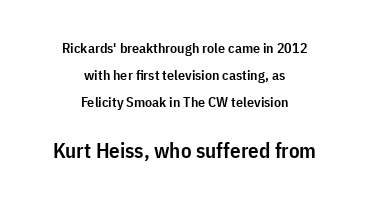
The image shows 21 px text type, upright; set centered, loose line spacing (1.94x), normal letter spacing, not underlined; the second (bottom) block is 1.5x larger.
